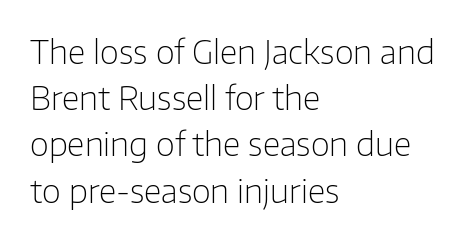
The image shows 33 px light sans-serif type, upright; set left-aligned, normal line spacing (1.4x), normal letter spacing, not underlined; low stroke contrast and a medium x-height.
